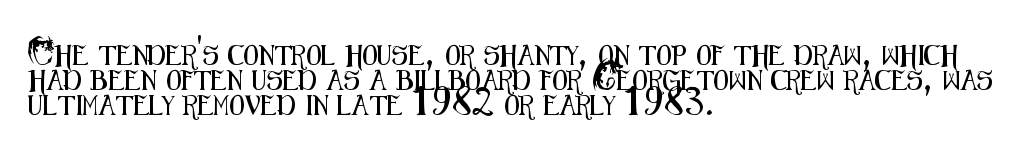
A roman cut, with each character standing at attention. The letters sit at their default tracking, neither squeezed nor spread. Compared with a centered layout, this one pins lines to the left instead. Clear beneath every line of the passage.
